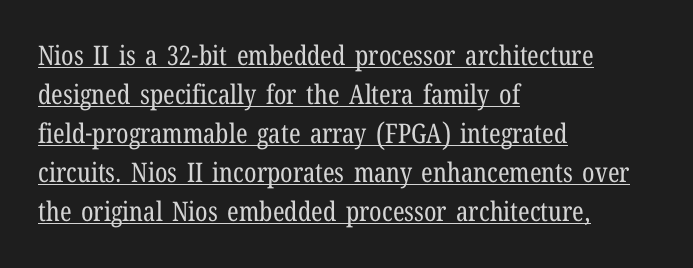
The image shows 27 px text type, upright; set left-aligned, normal line spacing (1.44x), normal letter spacing, underlined.
